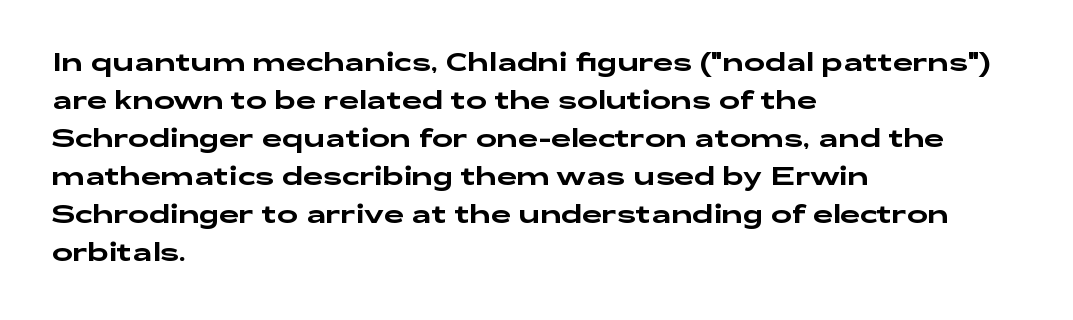
Plain, unruled lines of type. Each word holds together tightly as a unit, with standard inter-letter gaps. Every row of glyphs begins at an identical x-position on the left. Leading matches the norm, producing a regular column.
